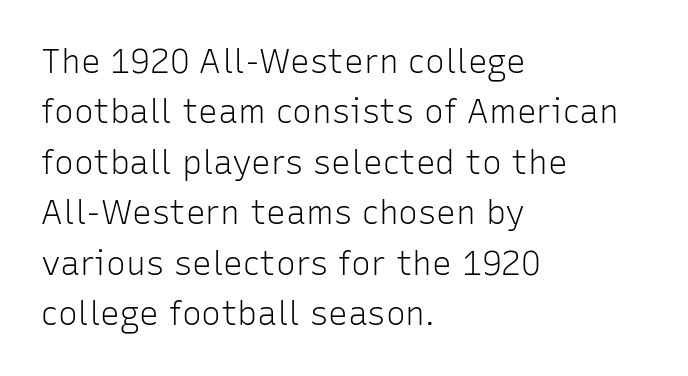
The image shows 33 px light sans-serif type, upright; set left-aligned, normal line spacing (1.53x), normal letter spacing, not underlined; low stroke contrast and a medium x-height.
